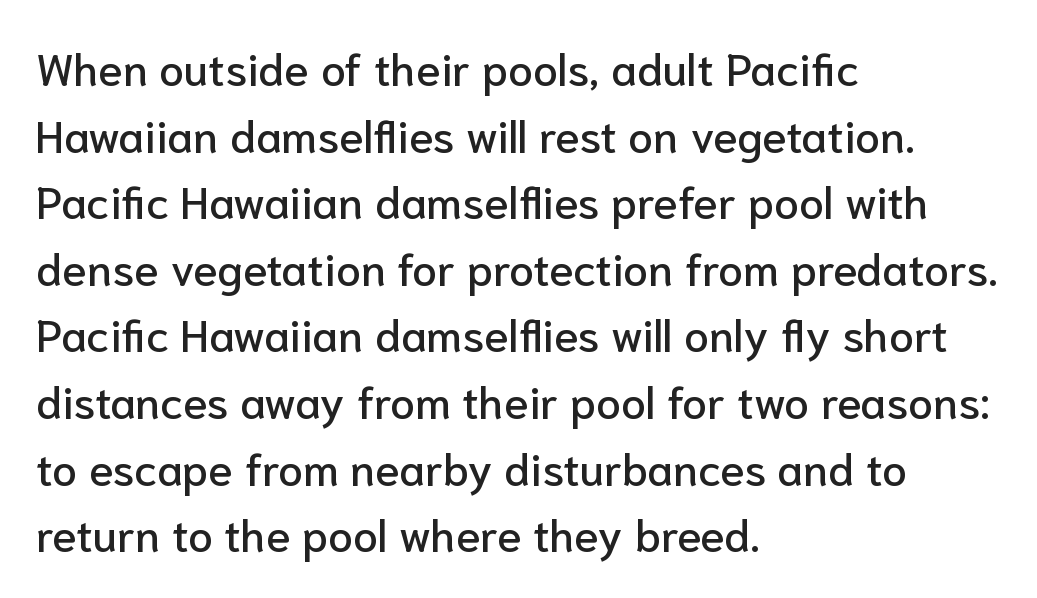
Spacing verdict: proportional, widths tailored to each character. Each word holds together tightly as a unit, with standard inter-letter gaps. Alignment: flush left. Font category for this specimen: sans-serif. Any mark beneath the type? The region is blank.
